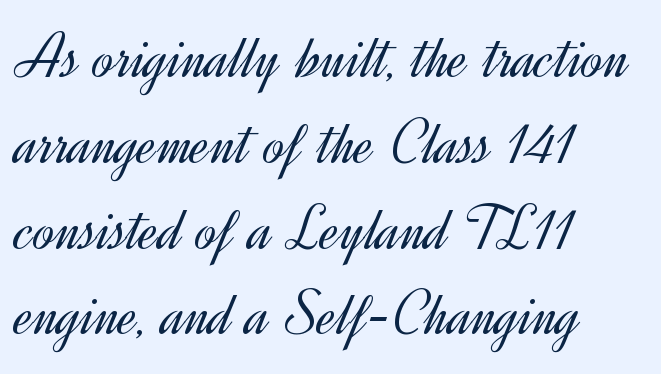
The rendering anchors every line to the left-hand side. This sample has the flowing, uneven cadence of proportional lettering. Between one letter and the next there's only the usual sliver of space.
